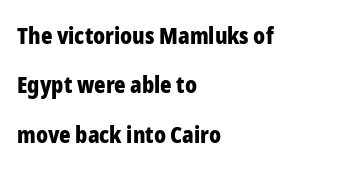
{"italic": "no", "bold": "yes", "underline": "no", "align": "left", "line_spacing": "loose", "line_spacing_ratio": 2.24, "letter_spacing": "normal", "letter_spacing_em": 0.0, "glyph_px": 22}
